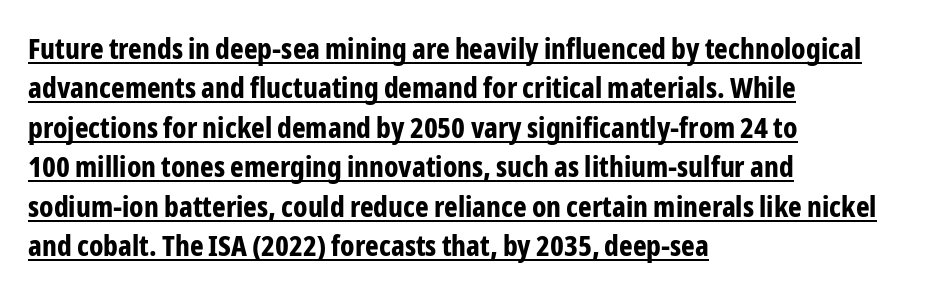
Q: Is the text bold? A: Yes.
Q: Is the text italic (slanted)? A: No, it is upright.
Q: Is the typeface a serif or a sans-serif typeface? A: Sans-serif.
Q: Is the text underlined? A: Yes.
Q: How is the paragraph aligned? A: Left-aligned.
Q: Is the spacing between letters normal or unusually wide? A: Normal.
Q: Is the spacing between lines tight, normal or loose? A: Normal.
Q: Width (condensed, normal, or wide)? A: Condensed.
Q: Stroke contrast? A: Low.
Q: x-height? A: Medium.
Q: Monospaced? A: No.
